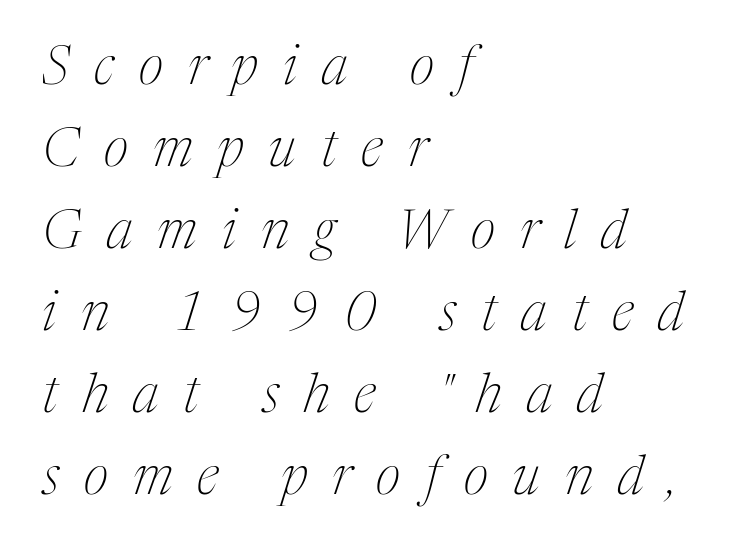
Q: Is the text bold? A: No.
Q: Is the text italic (slanted)? A: Yes, it leans right by about 17 degrees.
Q: Is the typeface a serif or a sans-serif typeface? A: Serif.
Q: Is the text underlined? A: No.
Q: How is the paragraph aligned? A: Left-aligned.
Q: Is the spacing between letters normal or unusually wide? A: Unusually wide.
Q: Is the spacing between lines tight, normal or loose? A: Normal.
Q: Width (condensed, normal, or wide)? A: Condensed.
Q: Stroke contrast? A: Medium.
Q: x-height? A: Medium.
Q: Monospaced? A: No.
